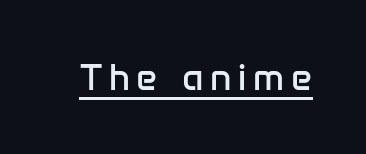
The image shows 37 px regular-weight sans-serif type, upright; set underlined; low stroke contrast and a medium x-height.
